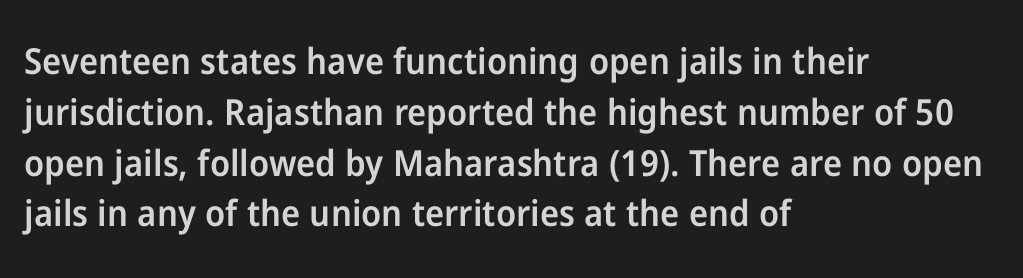
The image shows 36 px semibold sans-serif type, upright; set left-aligned, normal line spacing (1.41x), normal letter spacing, not underlined; low stroke contrast and a medium x-height.
